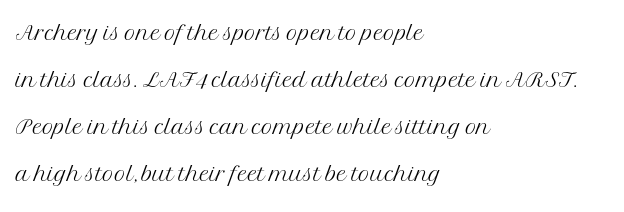
Counters stay open thanks to moderate or lighter strokes. A normal amount of white space separates one row of letters from the next. The line texture is even and compact thanks to regular tracking. This sample has the flowing, uneven cadence of proportional lettering. A clean baseline with only descenders dipping below it. The font family rendered here belongs to the serif group.
